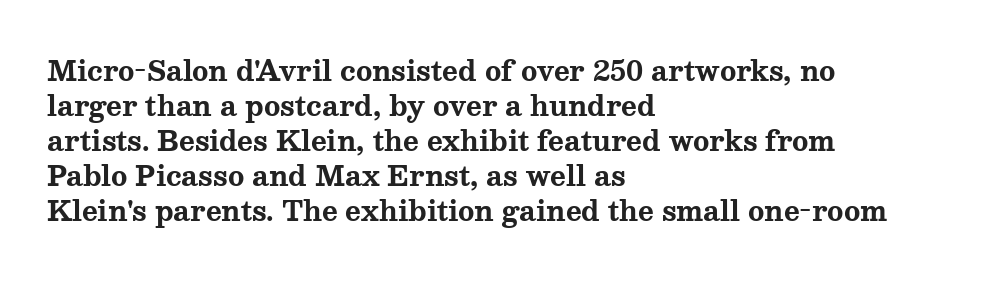
{"italic": "no", "bold": "yes", "underline": "no", "align": "left", "line_spacing": "normal", "line_spacing_ratio": 1.3, "letter_spacing": "normal", "letter_spacing_em": 0.0, "glyph_px": 27}
